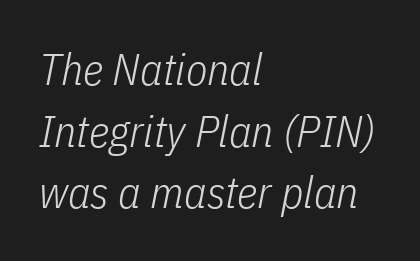
Q: Is the text bold? A: No.
Q: Is the text italic (slanted)? A: Yes, it leans right by about 11 degrees.
Q: Is the text underlined? A: No.
Q: How is the paragraph aligned? A: Left-aligned.
Q: Is the spacing between letters normal or unusually wide? A: Normal.
Q: Is the spacing between lines tight, normal or loose? A: Normal.
Q: Width (condensed, normal, or wide)? A: Condensed.
Q: Stroke contrast? A: Low.
Q: x-height? A: Medium.
Q: Monospaced? A: No.
